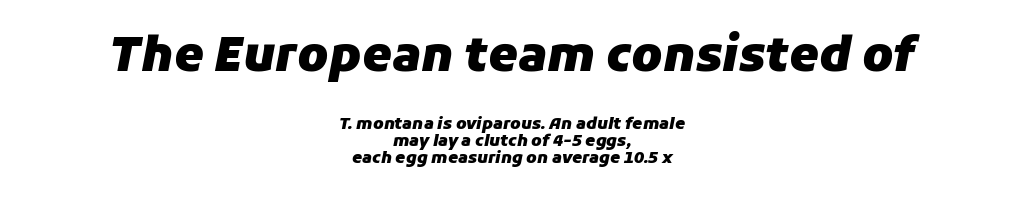
{"italic": "yes", "lean": "right", "slant_degrees": 11, "bold": "yes", "weight": "heavy", "width": "normal", "stroke_contrast": "low", "x_height": "medium", "monospaced": "no", "underline": "no", "align": "center", "line_spacing": "tight", "line_spacing_ratio": 1.04, "letter_spacing": "normal", "letter_spacing_em": 0.0, "larger_block": "first", "size_ratio": 2.94, "glyph_px": 47}
